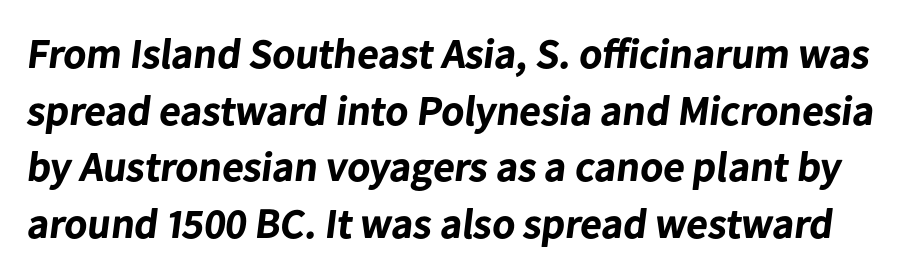
Q: Is the text bold? A: Yes.
Q: Is the typeface a serif or a sans-serif typeface? A: Sans-serif.
Q: Is the text underlined? A: No.
Q: Is the spacing between letters normal or unusually wide? A: Normal.
Q: Is the spacing between lines tight, normal or loose? A: Normal.
Q: Width (condensed, normal, or wide)? A: Normal.
Q: Stroke contrast? A: Low.
Q: x-height? A: Medium.
Q: Monospaced? A: No.
